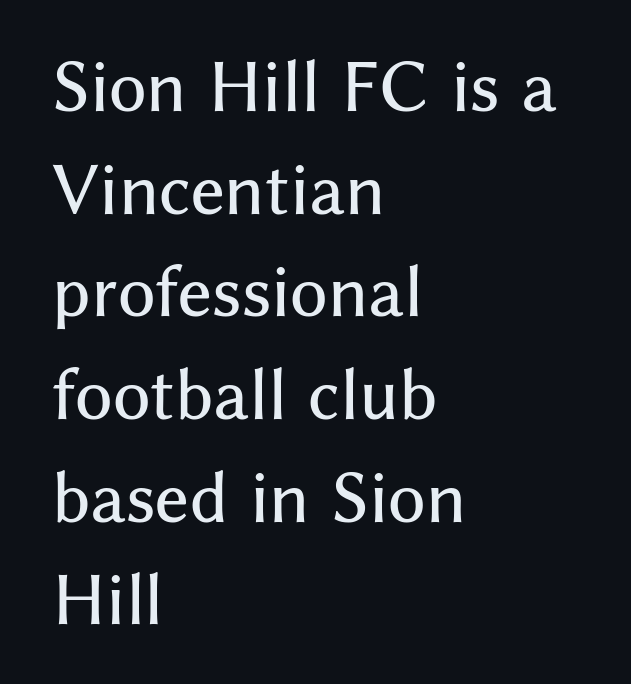
The image shows 65 px sans-serif type, upright; set left-aligned, normal line spacing (1.58x), normal letter spacing, not underlined; medium stroke contrast and a medium x-height.
